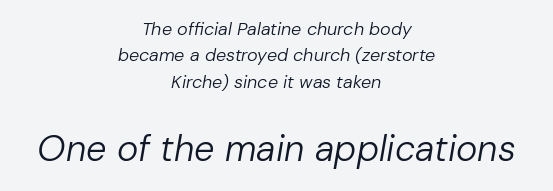
Between one letter and the next there's only the usual sliver of space. Spacing verdict: proportional, widths tailored to each character. Unmarked baselines from the first word to the last. The designer gave the closing block more size than the opening block. If you measured baseline to baseline, you'd find a middling distance. The lettering tilts uniformly, giving the passage an italic look.
